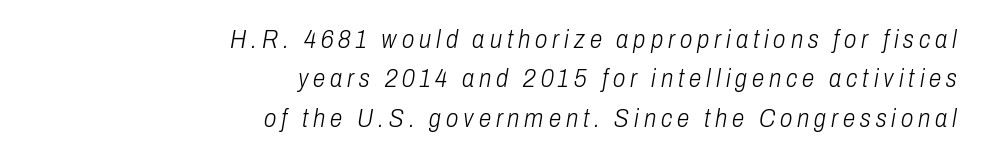
{"italic": "yes", "lean": "right", "slant_degrees": 10, "bold": "no", "underline": "no", "align": "right", "line_spacing": "normal", "line_spacing_ratio": 1.58, "letter_spacing": "wide", "letter_spacing_em": 0.2, "glyph_px": 25}
